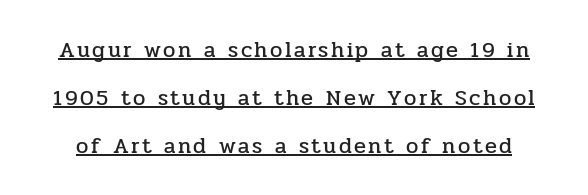
Q: Is the text italic (slanted)? A: No, it is upright.
Q: Is the text underlined? A: Yes.
Q: Is the spacing between lines tight, normal or loose? A: Loose.
